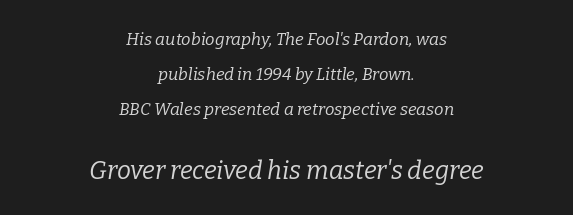
The image shows 25 px text type, italic (leaning right); set centered, loose line spacing (2.07x), normal letter spacing, not underlined; the second (bottom) block is 1.47x larger.
